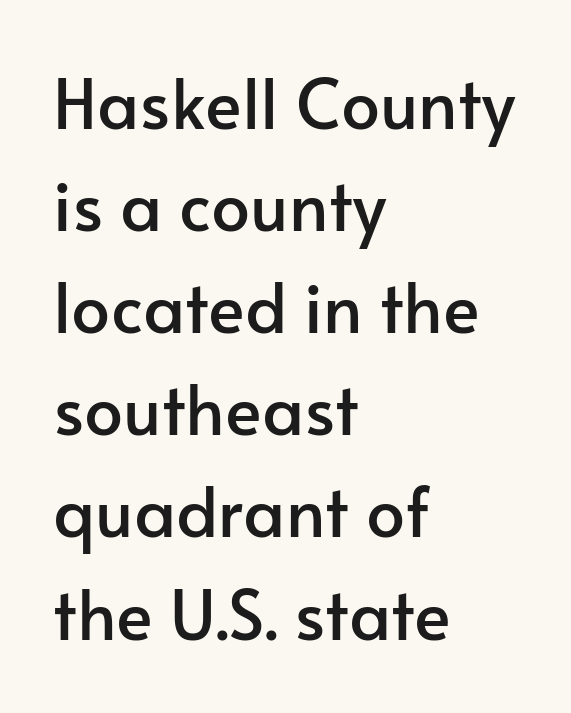
Q: Is the text italic (slanted)? A: No, it is upright.
Q: Is the typeface a serif or a sans-serif typeface? A: Sans-serif.
Q: Is the text underlined? A: No.
Q: How is the paragraph aligned? A: Left-aligned.
Q: Is the spacing between letters normal or unusually wide? A: Normal.
Q: Is the spacing between lines tight, normal or loose? A: Normal.
Q: Width (condensed, normal, or wide)? A: Normal.
Q: Stroke contrast? A: Low.
Q: x-height? A: Small.
Q: Monospaced? A: No.
